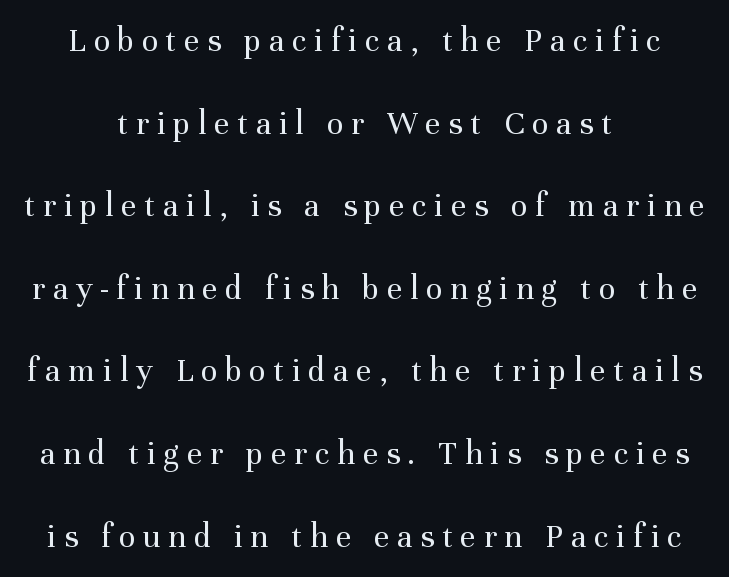
The string is rendered with underlining switched off. Compared with a typical body face, this is equally light or lighter still. Style check: upright. Does the type have serifs? Yes, each stem ends in a small foot. Compared with a flush-left layout, this one balances lines on the center instead. A typesetter would call this leading open, well beyond the default.
